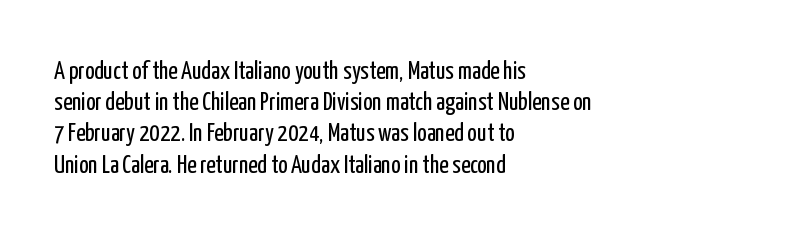
{"italic": "no", "bold": "no", "underline": "no", "align": "left", "line_spacing": "normal", "line_spacing_ratio": 1.25, "letter_spacing": "normal", "letter_spacing_em": 0.0, "glyph_px": 25}
